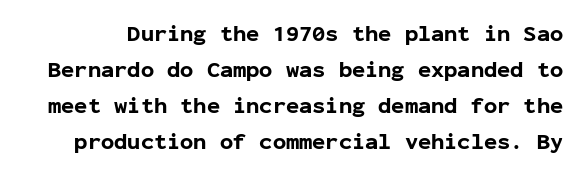
The image shows 22 px bold type, upright; set normal line spacing (1.64x), normal letter spacing, not underlined.
